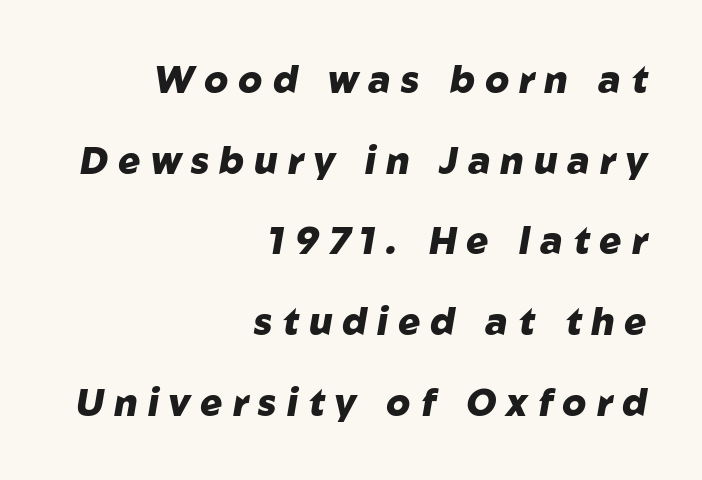
The image shows 37 px heavy type, italic (leaning right); set right-aligned, loose line spacing (2.18x), unusually wide letter spacing (+0.27 em), not underlined; low stroke contrast and a medium x-height.
